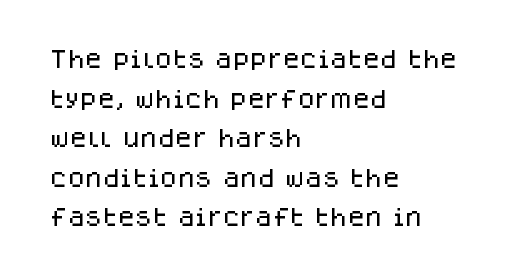
Q: Is the text italic (slanted)? A: No, it is upright.
Q: Is the text underlined? A: No.
Q: How is the paragraph aligned? A: Left-aligned.
Q: Is the spacing between letters normal or unusually wide? A: Normal.
Q: Is the spacing between lines tight, normal or loose? A: Loose.
